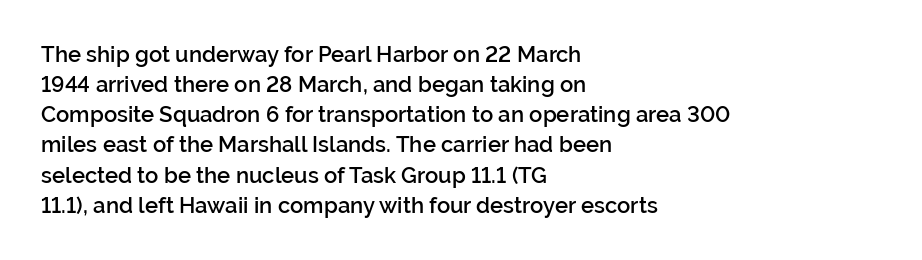
The image shows 22 px text type, upright; set left-aligned, normal line spacing (1.37x), normal letter spacing, not underlined.
